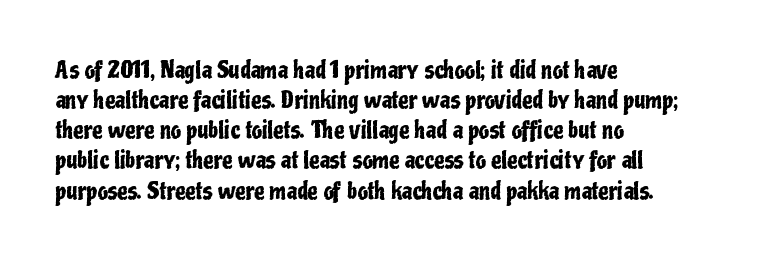
The ragged edge is on the right, which tells us the setting is flush left. What's the leading like? Ordinary, nothing unusual. Posture: straight, roman, zero tilt. The face used here is rendered with its standard letterfit. Letters rest on an invisible, unmarked baseline.
